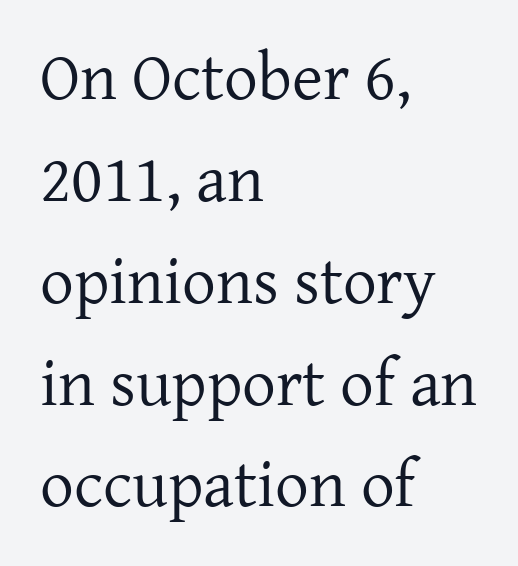
{"serif": "yes", "italic": "no", "bold": "no", "weight": "regular", "width": "normal", "stroke_contrast": "low", "x_height": "medium", "monospaced": "no", "underline": "no", "align": "left", "line_spacing": "normal", "line_spacing_ratio": 1.52, "letter_spacing": "normal", "letter_spacing_em": 0.0, "glyph_px": 67}
